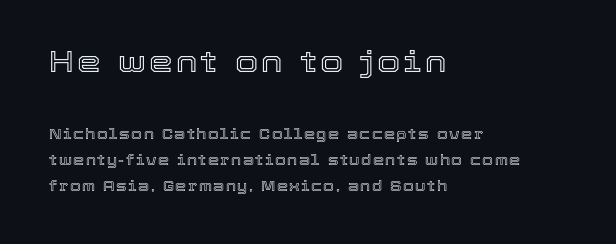
The image shows 30 px text type, upright; set left-aligned, line spacing 1.85x, not underlined; the first (top) block is 2.14x larger; a medium x-height.
